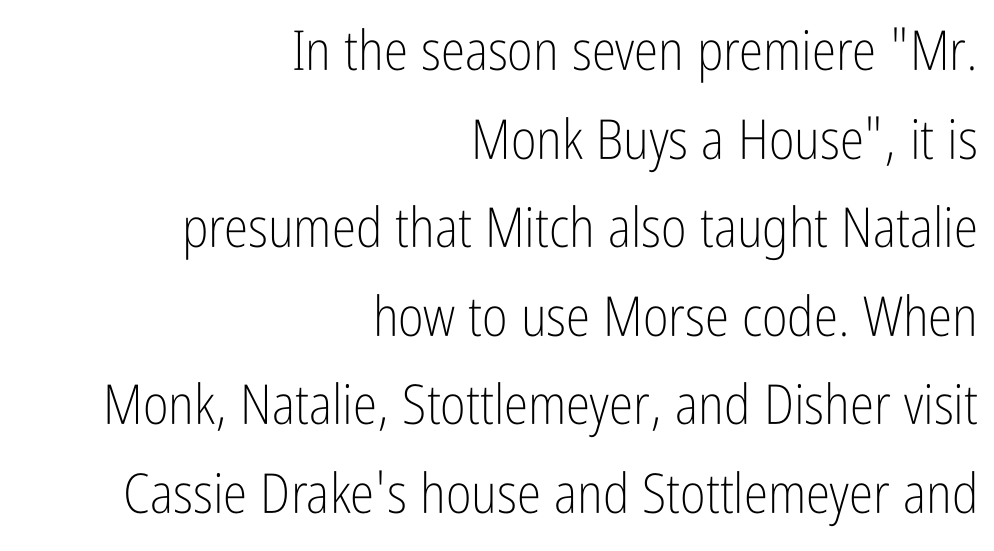
It's the straight-up-and-down kind of type. The weight tops out at a normal text grade. Observe the ordinary spacing: letters are neighbours, not strangers. The rows are spaced the way most documents space them. Letterform terminals end flat and unadorned throughout the passage.
